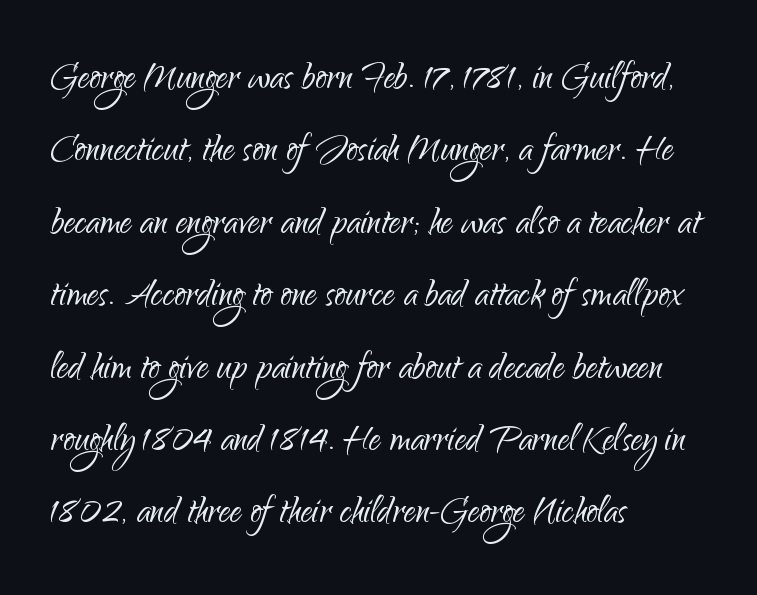
Q: Is the text bold? A: No.
Q: Is the text italic (slanted)? A: Yes.
Q: Is the typeface a serif or a sans-serif typeface? A: Sans-serif.
Q: Is the text underlined? A: No.
Q: How is the paragraph aligned? A: Left-aligned.
Q: Is the spacing between letters normal or unusually wide? A: Normal.
Q: Is the spacing between lines tight, normal or loose? A: Normal.
Q: Width (condensed, normal, or wide)? A: Normal.
Q: Stroke contrast? A: Low.
Q: x-height? A: Small.
Q: Monospaced? A: No.
